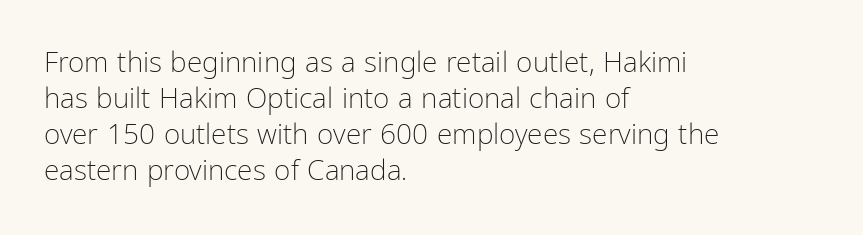
The image shows 28 px light, condensed sans-serif type, upright; set left-aligned, normal line spacing (1.28x), normal letter spacing, not underlined; low stroke contrast and a medium x-height.
